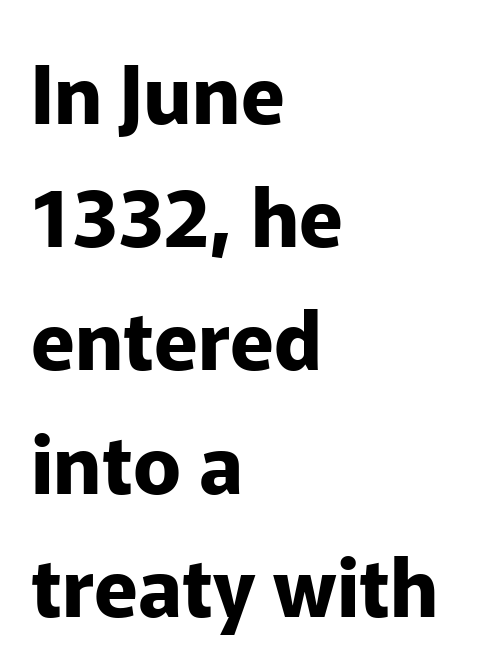
{"serif": "no", "italic": "no", "bold": "yes", "weight": "bold", "width": "normal", "stroke_contrast": "low", "x_height": "medium", "monospaced": "no", "underline": "no", "align": "left", "line_spacing": "normal", "line_spacing_ratio": 1.54, "letter_spacing": "normal", "letter_spacing_em": 0.0, "glyph_px": 80}
